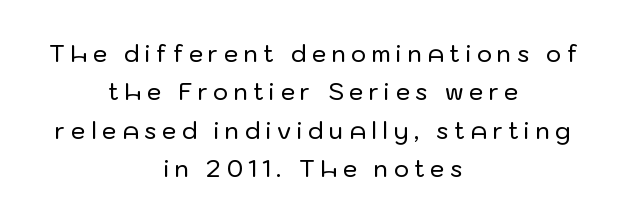
Q: Is the text italic (slanted)? A: No, it is upright.
Q: Is the text underlined? A: No.
Q: How is the paragraph aligned? A: Centered.
Q: Is the spacing between letters normal or unusually wide? A: Unusually wide.
Q: Is the spacing between lines tight, normal or loose? A: Normal.
